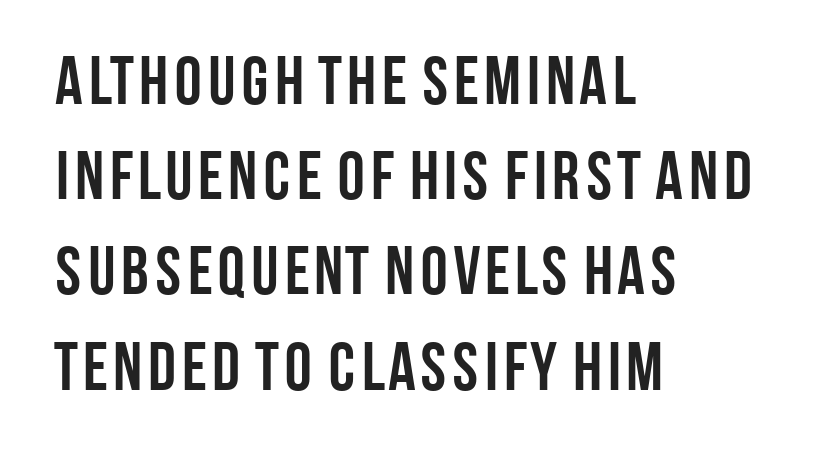
Upright lettering throughout. Thick stems and heavy bowls — unmistakably bold. Check under the words: just untouched page. The passage shown has conventional tracking throughout. The letters carry no serifs — their stems end cleanly without finishing strokes. Successive baselines arrive at the customary interval.
